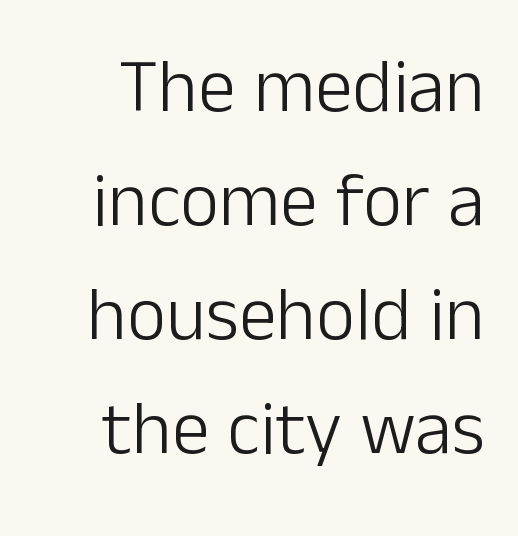
Q: Is the text bold? A: No.
Q: Is the text italic (slanted)? A: No, it is upright.
Q: Is the typeface a serif or a sans-serif typeface? A: Sans-serif.
Q: Is the text underlined? A: No.
Q: How is the paragraph aligned? A: Right-aligned.
Q: Is the spacing between letters normal or unusually wide? A: Normal.
Q: Is the spacing between lines tight, normal or loose? A: Normal.
Q: Width (condensed, normal, or wide)? A: Normal.
Q: Stroke contrast? A: Low.
Q: x-height? A: Medium.
Q: Monospaced? A: No.
